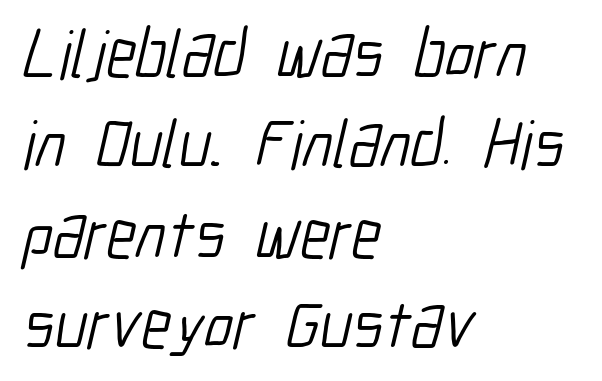
The image shows 68 px light, condensed sans-serif type; set left-aligned, normal line spacing (1.33x), normal letter spacing, not underlined; low stroke contrast and a medium x-height.
